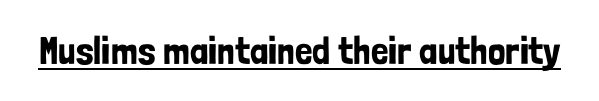
{"serif": "no", "italic": "no", "width": "condensed", "stroke_contrast": "low", "x_height": "medium", "monospaced": "no", "underline": "yes", "letter_spacing": "normal", "letter_spacing_em": 0.0, "glyph_px": 39}
